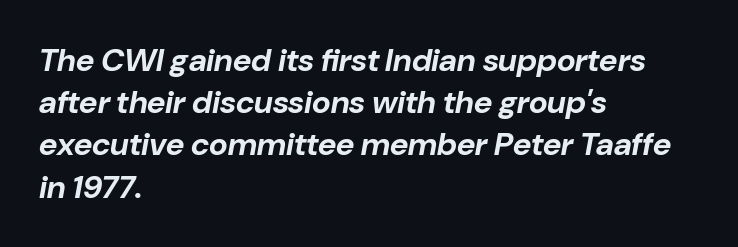
Q: Is the text bold? A: Yes.
Q: Is the text italic (slanted)? A: Yes, it leans right by about 10 degrees.
Q: Is the text underlined? A: No.
Q: How is the paragraph aligned? A: Left-aligned.
Q: Is the spacing between letters normal or unusually wide? A: Normal.
Q: Is the spacing between lines tight, normal or loose? A: Normal.
Q: Width (condensed, normal, or wide)? A: Normal.
Q: Stroke contrast? A: Low.
Q: x-height? A: Medium.
Q: Monospaced? A: No.
